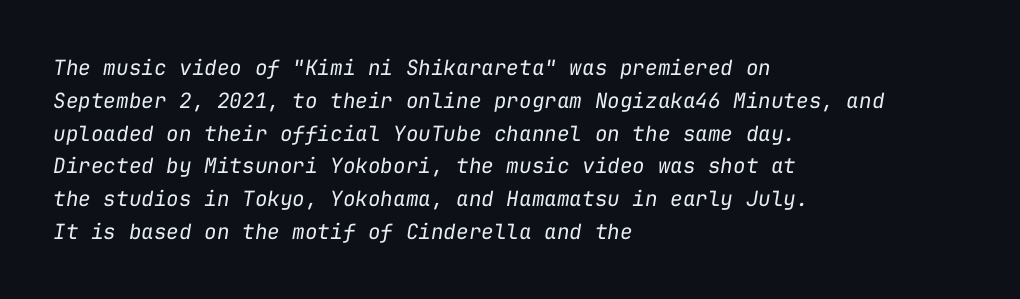
The image shows 21 px text type, italic (leaning right); set left-aligned, normal line spacing (1.56x), normal letter spacing, not underlined.
